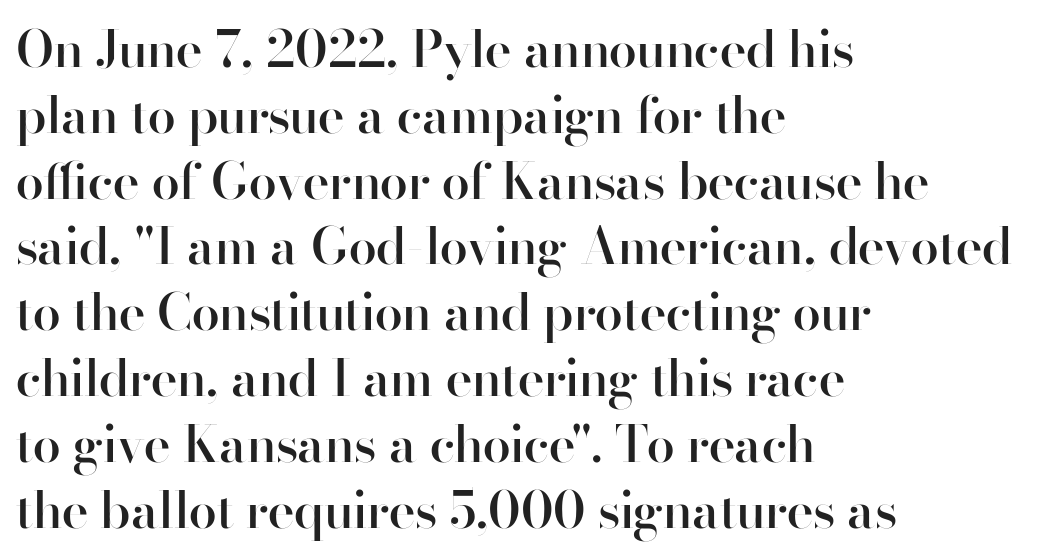
{"serif": "no", "italic": "no", "bold": "semi", "weight": "semibold", "width": "normal", "stroke_contrast": "high", "x_height": "small", "monospaced": "no", "underline": "no", "align": "left", "line_spacing": "normal", "line_spacing_ratio": 1.29, "letter_spacing": "normal", "letter_spacing_em": 0.0, "glyph_px": 51}
